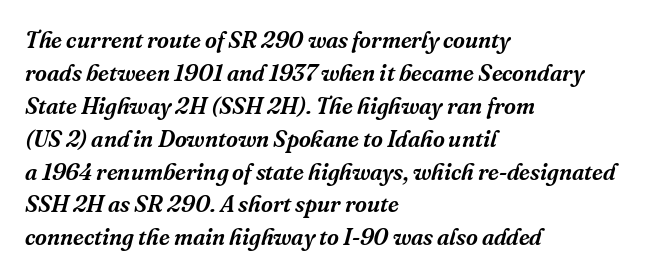
{"italic": "yes", "lean": "right", "slant_degrees": 16, "underline": "no", "align": "left", "line_spacing": "normal", "line_spacing_ratio": 1.43, "letter_spacing": "normal", "letter_spacing_em": 0.0, "glyph_px": 23}
